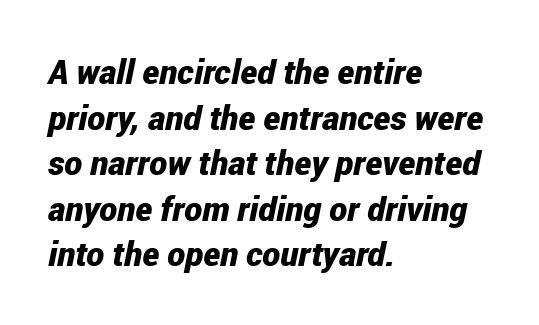
{"italic": "yes", "lean": "right", "slant_degrees": 12, "bold": "yes", "weight": "bold", "width": "condensed", "stroke_contrast": "low", "x_height": "medium", "monospaced": "no", "underline": "no", "align": "left", "line_spacing": "normal", "line_spacing_ratio": 1.34, "letter_spacing": "normal", "letter_spacing_em": 0.0, "glyph_px": 34}
